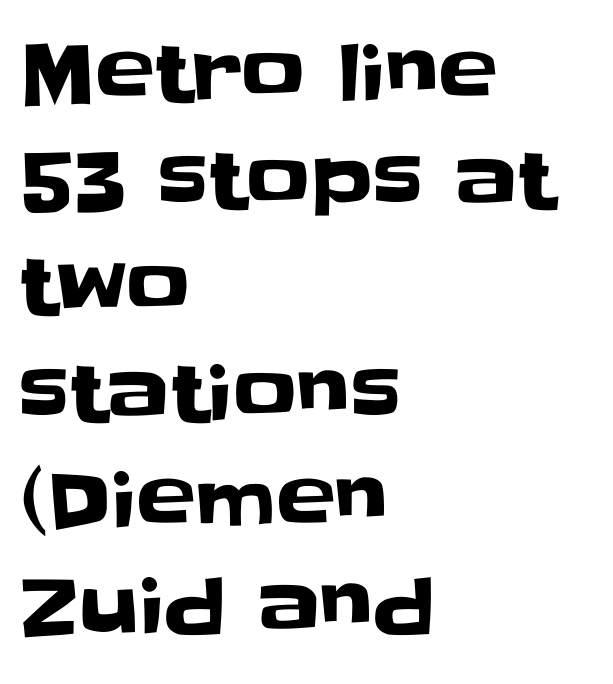
{"serif": "no", "italic": "no", "width": "normal", "stroke_contrast": "low", "x_height": "large", "monospaced": "no", "underline": "no", "align": "left", "line_spacing": "normal", "line_spacing_ratio": 1.35, "letter_spacing": "normal", "letter_spacing_em": 0.0, "glyph_px": 79}
